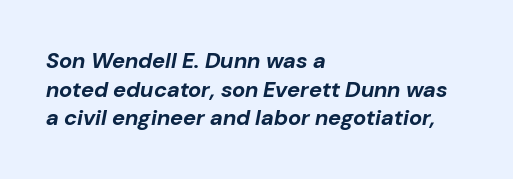
{"italic": "yes", "lean": "right", "slant_degrees": 10, "bold": "yes", "underline": "no", "align": "left", "line_spacing": "normal", "line_spacing_ratio": 1.3, "letter_spacing": "normal", "letter_spacing_em": 0.0, "glyph_px": 22}
